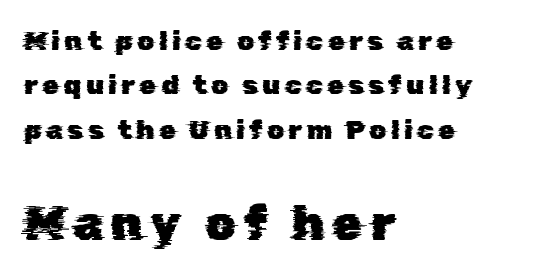
Q: Is the typeface a serif or a sans-serif typeface? A: Sans-serif.
Q: Is the text underlined? A: No.
Q: How is the paragraph aligned? A: Left-aligned.
Q: Is the spacing between lines tight, normal or loose? A: Normal.
Q: Which block of text is set in a larger size, the first (top) or the second (bottom)? A: The second (bottom) one.
Q: Width (condensed, normal, or wide)? A: Normal.
Q: Stroke contrast? A: Low.
Q: x-height? A: Medium.
Q: Monospaced? A: No.
